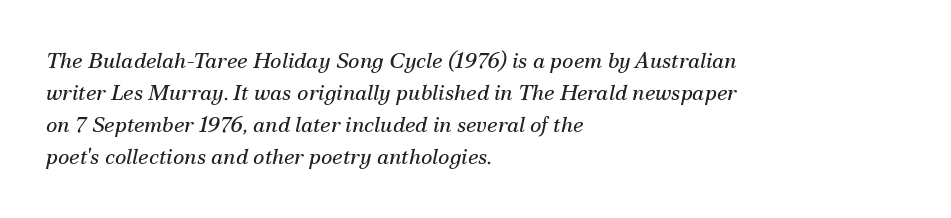
{"italic": "yes", "lean": "right", "slant_degrees": 12, "bold": "no", "underline": "no", "align": "left", "line_spacing": "normal", "line_spacing_ratio": 1.46, "letter_spacing": "normal", "letter_spacing_em": 0.0, "glyph_px": 22}
